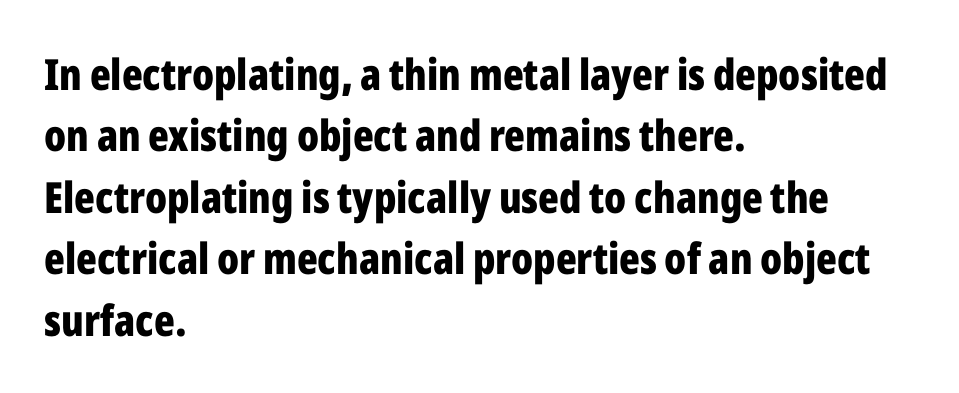
Q: Is the text bold? A: Yes.
Q: Is the text italic (slanted)? A: No, it is upright.
Q: Is the typeface a serif or a sans-serif typeface? A: Sans-serif.
Q: Is the text underlined? A: No.
Q: How is the paragraph aligned? A: Left-aligned.
Q: Is the spacing between letters normal or unusually wide? A: Normal.
Q: Is the spacing between lines tight, normal or loose? A: Normal.
Q: Width (condensed, normal, or wide)? A: Condensed.
Q: Stroke contrast? A: Low.
Q: x-height? A: Medium.
Q: Monospaced? A: No.
